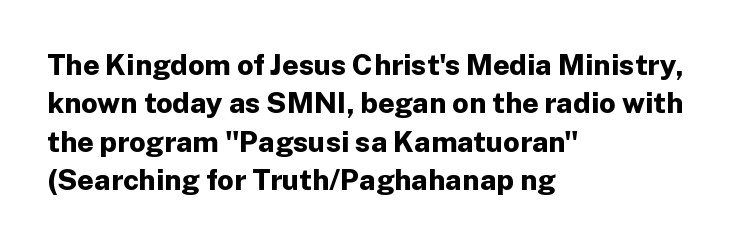
The image shows 29 px bold sans-serif type, upright; set left-aligned, normal line spacing (1.32x), normal letter spacing, not underlined; low stroke contrast and a medium x-height.
